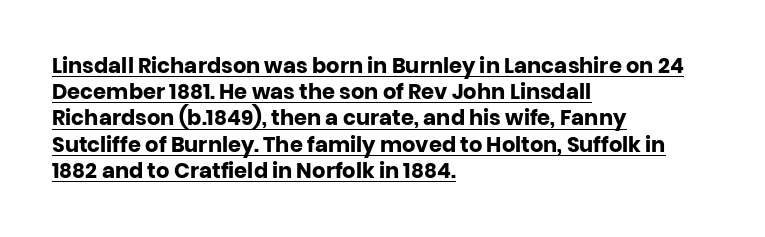
{"italic": "no", "bold": "yes", "underline": "yes", "align": "left", "line_spacing": "normal", "line_spacing_ratio": 1.25, "letter_spacing": "normal", "letter_spacing_em": 0.0, "glyph_px": 21}
